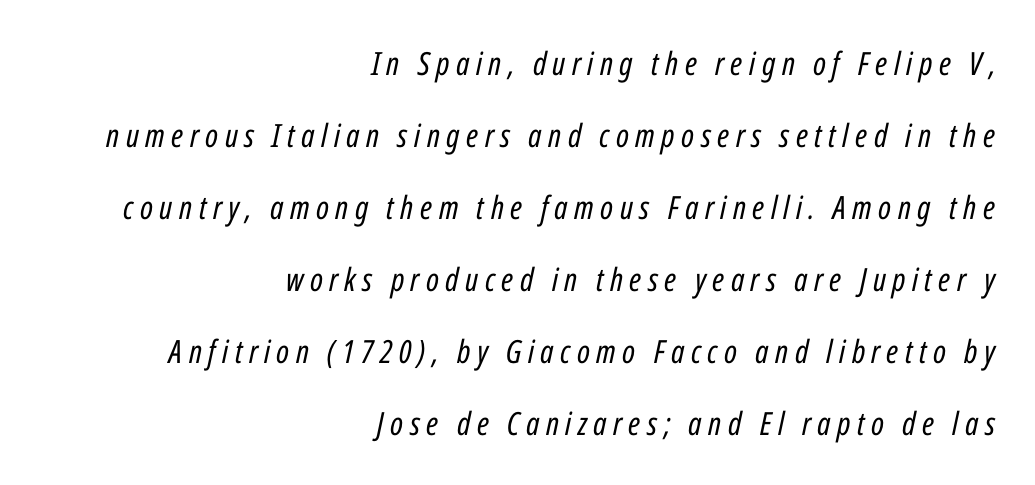
Looks like regular typesetting: each glyph gets only the width it needs. Bold? No — there's no thickening of the strokes. This block would shrink considerably if given ordinary leading; it's expanded now. Each line ends at the same right margin while the left side varies. The horizontal fit of the characters is loose and conspicuously gappy.
